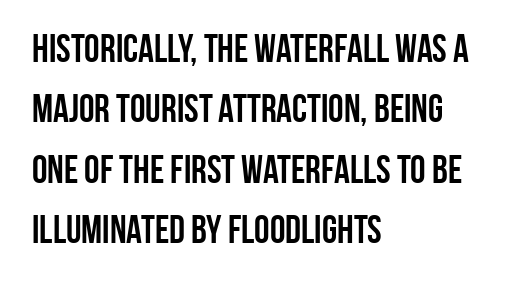
Q: Is the text bold? A: Yes.
Q: Is the text italic (slanted)? A: No, it is upright.
Q: Is the typeface a serif or a sans-serif typeface? A: Sans-serif.
Q: Is the text underlined? A: No.
Q: How is the paragraph aligned? A: Left-aligned.
Q: Is the spacing between letters normal or unusually wide? A: Normal.
Q: Is the spacing between lines tight, normal or loose? A: Normal.
Q: Width (condensed, normal, or wide)? A: Condensed.
Q: Stroke contrast? A: Low.
Q: x-height? A: Large.
Q: Monospaced? A: No.
